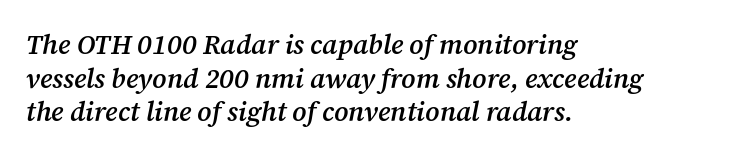
Its strokes are somewhat broadened, the hallmark of semibold type. Reading down the column, the eye jumps a familiar distance to each next line. Every character sits at an angle, as italics do. Descenders hang freely into open space.
